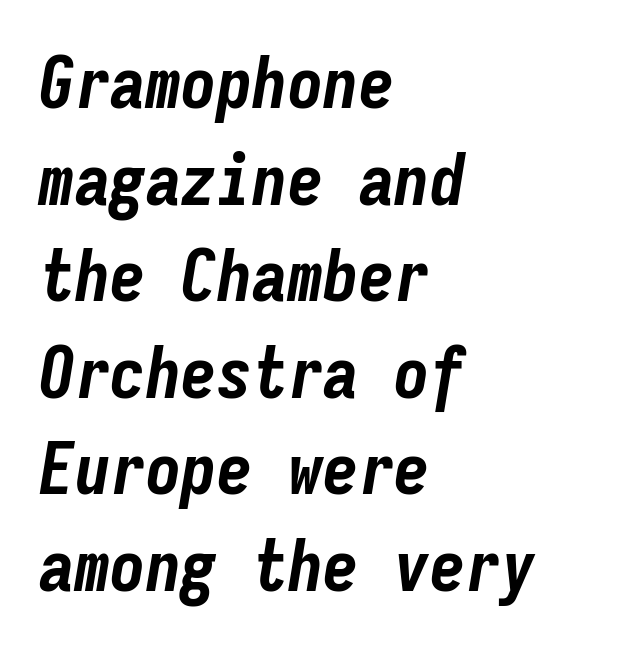
The rag falls on the right side of this text block. Posture: slanted. You could count columns in this text — the font is strictly monospaced. The space beneath each line is pristine and unruled. Summary of vertical rhythm: regular, with standard interline spacing. Words appear dense and cohesive because spacing is normal.
